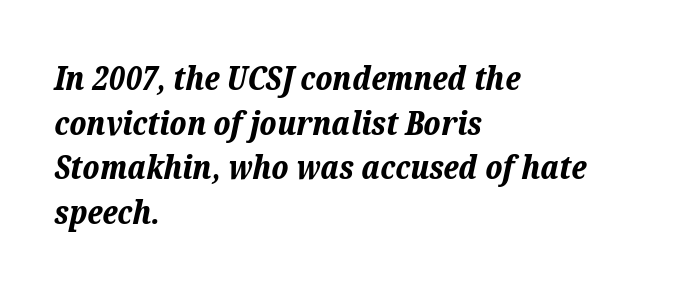
{"italic": "yes", "lean": "right", "slant_degrees": 12, "bold": "yes", "weight": "bold", "width": "normal", "stroke_contrast": "low", "x_height": "medium", "monospaced": "no", "underline": "no", "align": "left", "line_spacing": "normal", "line_spacing_ratio": 1.35, "letter_spacing": "normal", "letter_spacing_em": 0.0, "glyph_px": 33}
